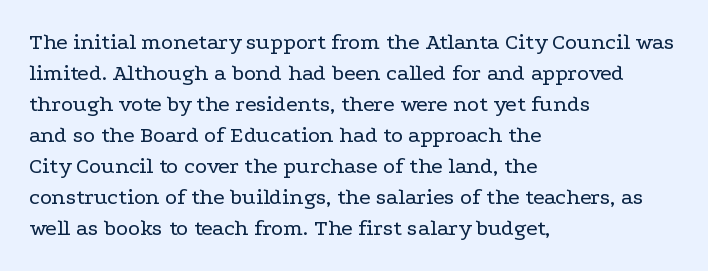
Posture: upright roman. The ragged edge is on the right, which tells us the setting is flush left. Reading down the column, the eye jumps a familiar distance to each next line. The specimen omits any rule beneath the text block's lines. The face looks like a standard text weight, possibly lighter.
